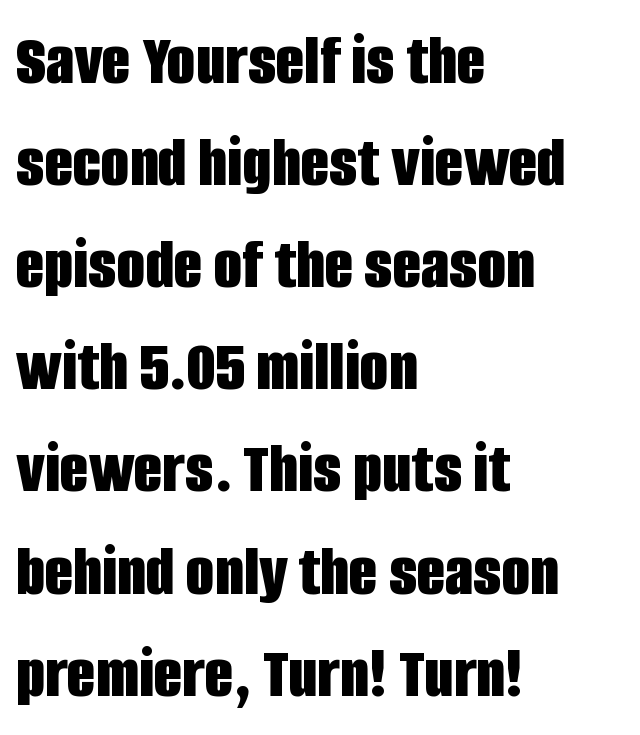
The image shows 74 px bold, condensed sans-serif type, upright; set left-aligned, normal line spacing (1.38x), normal letter spacing, not underlined; low stroke contrast and a large x-height.
